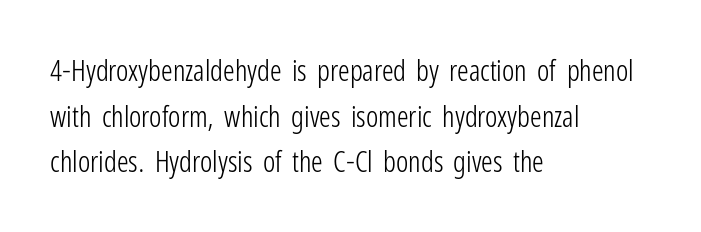
Leading: standard. This sample has the flowing, uneven cadence of proportional lettering. No chunkiness to these letters — they're not bold. Underlining? Definitely not there. Inter-character spacing is left at the font's built-in metrics.
